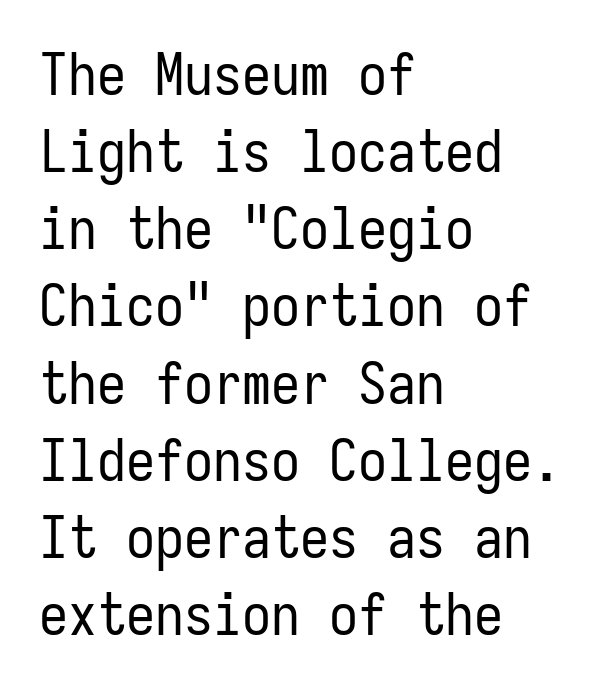
If you measured baseline to baseline, you'd find a middling distance. Stroke mass is kept to a normal reading level or below. Unlike italic type, these characters show no tilt at all. The font family rendered here belongs to the sans-serif group. Beneath every word, the page is bare. The face used here is rendered with its standard letterfit.
